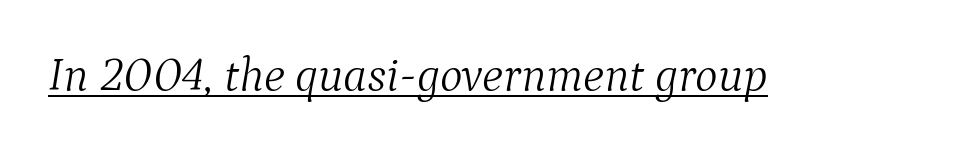
The image shows 48 px light serif type, italic (leaning right); set normal letter spacing, underlined; medium stroke contrast and a medium x-height.
